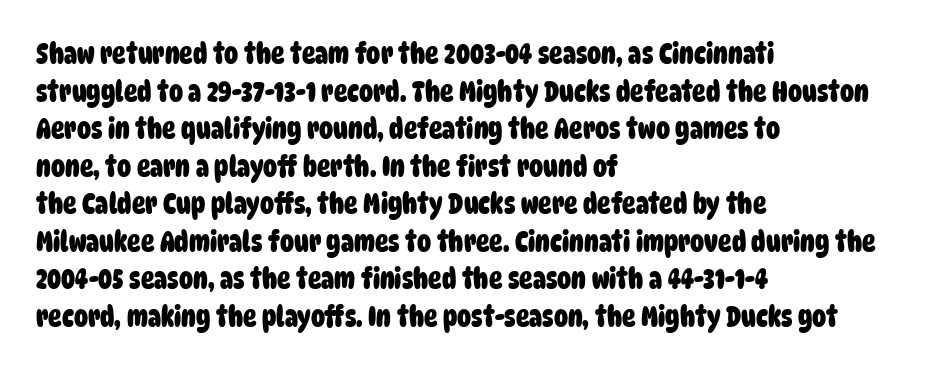
Q: Is the text bold? A: Yes.
Q: Is the typeface a serif or a sans-serif typeface? A: Sans-serif.
Q: Is the text underlined? A: No.
Q: How is the paragraph aligned? A: Left-aligned.
Q: Is the spacing between letters normal or unusually wide? A: Normal.
Q: Is the spacing between lines tight, normal or loose? A: Normal.
Q: Width (condensed, normal, or wide)? A: Condensed.
Q: Stroke contrast? A: Low.
Q: x-height? A: Large.
Q: Monospaced? A: No.
